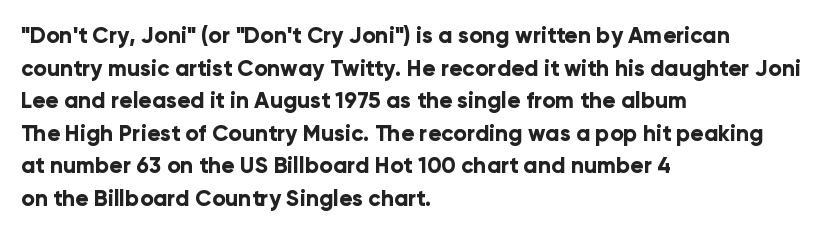
{"italic": "no", "bold": "yes", "underline": "no", "align": "left", "line_spacing": "normal", "line_spacing_ratio": 1.48, "letter_spacing": "normal", "letter_spacing_em": 0.0, "glyph_px": 22}
